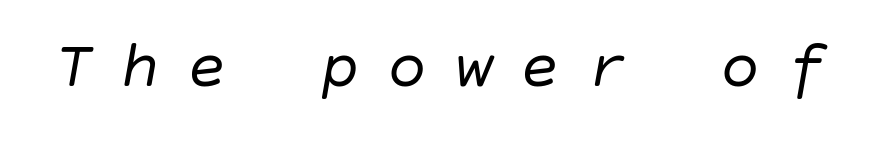
The image shows 66 px regular-weight type, italic (leaning right); set unusually wide letter spacing (+0.41 em), not underlined; low stroke contrast and a large x-height.
